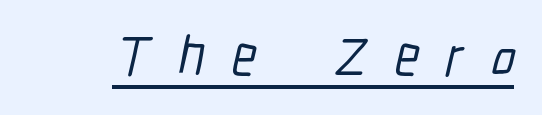
{"serif": "no", "width": "condensed", "stroke_contrast": "low", "x_height": "medium", "monospaced": "no", "underline": "yes", "letter_spacing": "wide", "letter_spacing_em": 0.48, "glyph_px": 56}
